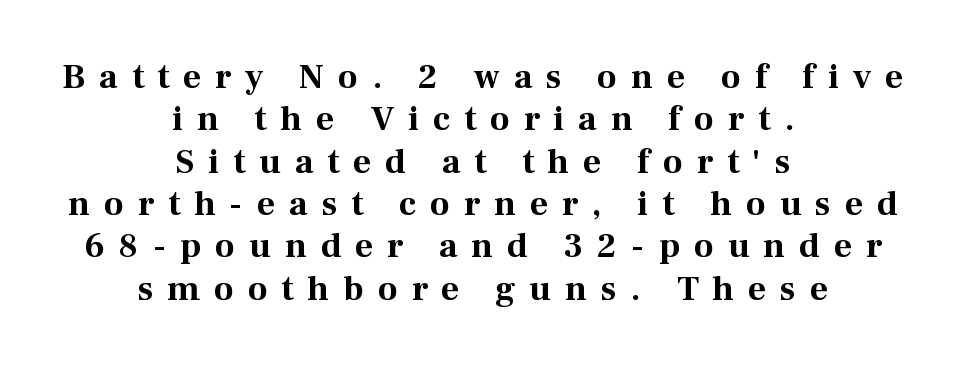
Q: Is the text bold? A: Yes.
Q: Is the text italic (slanted)? A: No, it is upright.
Q: Is the typeface a serif or a sans-serif typeface? A: Serif.
Q: Is the text underlined? A: No.
Q: How is the paragraph aligned? A: Centered.
Q: Is the spacing between letters normal or unusually wide? A: Unusually wide.
Q: Width (condensed, normal, or wide)? A: Normal.
Q: Stroke contrast? A: Medium.
Q: x-height? A: Medium.
Q: Monospaced? A: No.
